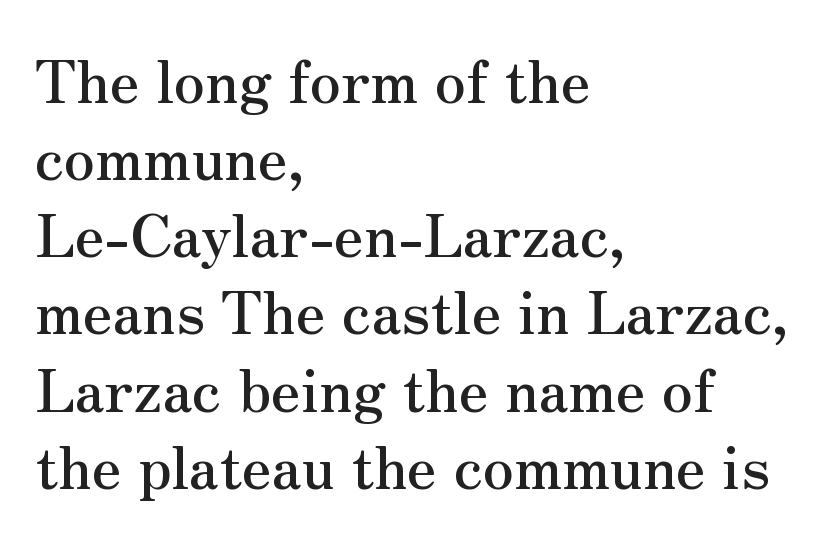
You can tell from the footed stems that serif type was used. These lines are rendered in a variable-pitch font. Designer's note — italics off, roman on. A normal amount of white space separates one row of letters from the next. The zone under the glyphs is completely vacant.
